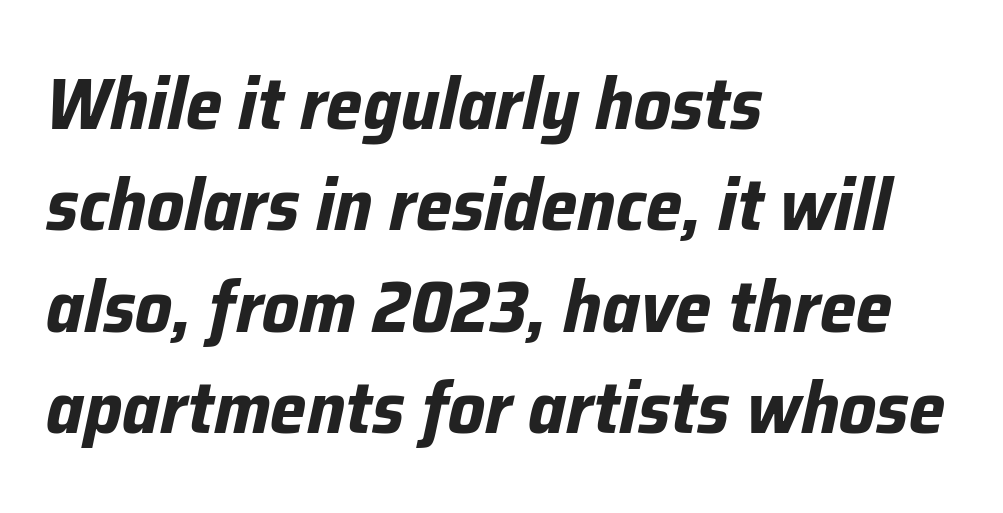
Plain, unruled lines of type. Each glyph is drawn with heavy, bold strokes. The type is set solid horizontally, with unmodified tracking. You could not count columns in this text — the font is proportionally spaced. A classic flush-left, rag-right setting is used for this passage. Summary of vertical rhythm: regular, with standard interline spacing.
